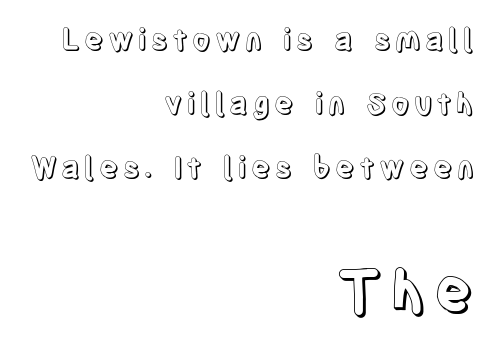
{"italic": "no", "width": "condensed", "x_height": "large", "monospaced": "no", "underline": "no", "align": "right", "line_spacing": "loose", "line_spacing_ratio": 2.2, "larger_block": "second", "size_ratio": 2.0, "glyph_px": 58}
